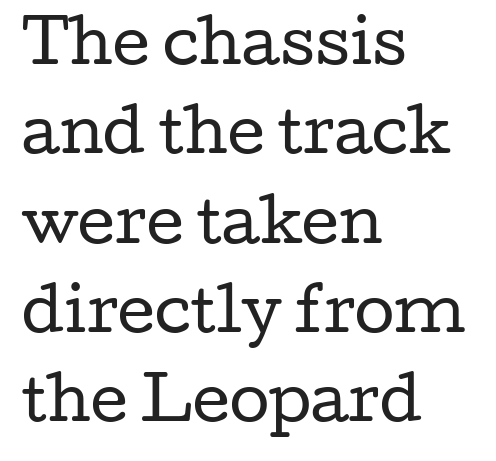
Q: Is the text bold? A: No.
Q: Is the text italic (slanted)? A: No, it is upright.
Q: Is the typeface a serif or a sans-serif typeface? A: Serif.
Q: Is the text underlined? A: No.
Q: How is the paragraph aligned? A: Left-aligned.
Q: Is the spacing between letters normal or unusually wide? A: Normal.
Q: Is the spacing between lines tight, normal or loose? A: Normal.
Q: Width (condensed, normal, or wide)? A: Wide.
Q: Stroke contrast? A: Low.
Q: x-height? A: Medium.
Q: Monospaced? A: No.
